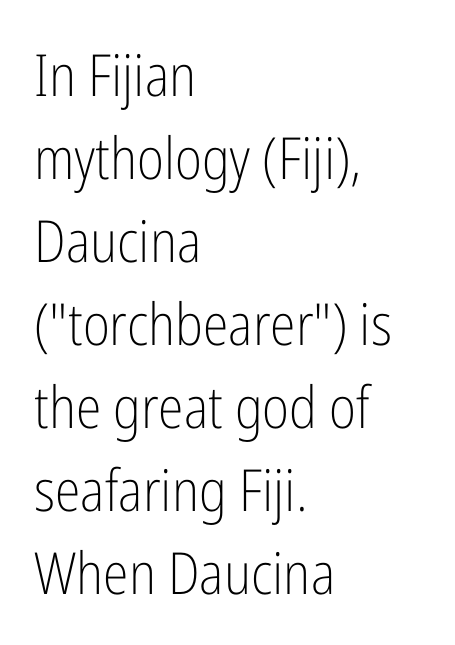
Note: no serifs on the glyphs. These lines are rendered in a variable-pitch font. Check under the words: just untouched page. Each word holds together tightly as a unit, with standard inter-letter gaps. This is the regular roman posture of the typeface. Unbolded letterforms with no extra heft.
